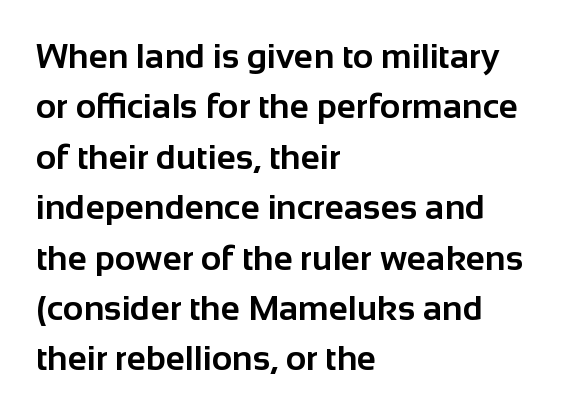
{"serif": "no", "italic": "no", "bold": "yes", "weight": "bold", "width": "normal", "stroke_contrast": "low", "x_height": "medium", "monospaced": "no", "underline": "no", "align": "left", "line_spacing": "normal", "line_spacing_ratio": 1.44, "letter_spacing": "normal", "letter_spacing_em": 0.0, "glyph_px": 35}
